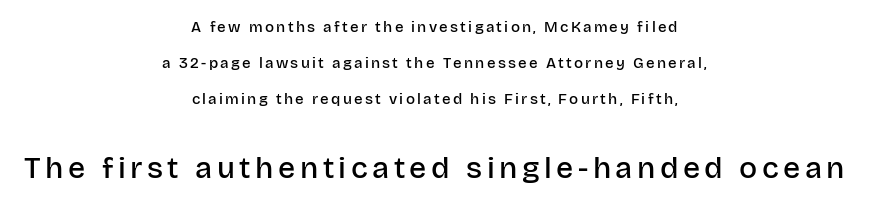
Q: Is the text bold? A: Semi-bold.
Q: Is the text italic (slanted)? A: No, it is upright.
Q: Is the typeface a serif or a sans-serif typeface? A: Sans-serif.
Q: Is the text underlined? A: No.
Q: How is the paragraph aligned? A: Centered.
Q: Is the spacing between lines tight, normal or loose? A: Loose.
Q: Which block of text is set in a larger size, the first (top) or the second (bottom)? A: The second (bottom) one.
Q: Width (condensed, normal, or wide)? A: Normal.
Q: Stroke contrast? A: Low.
Q: x-height? A: Large.
Q: Monospaced? A: No.
